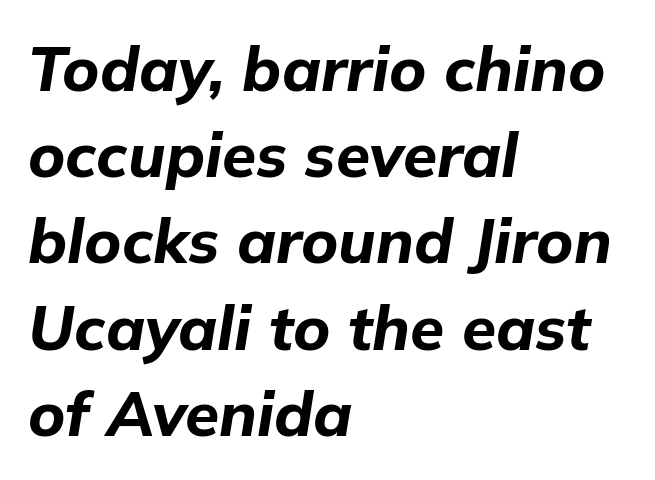
The image shows 62 px bold type, italic (leaning right); set left-aligned, normal line spacing (1.39x), normal letter spacing, not underlined; low stroke contrast and a medium x-height.
